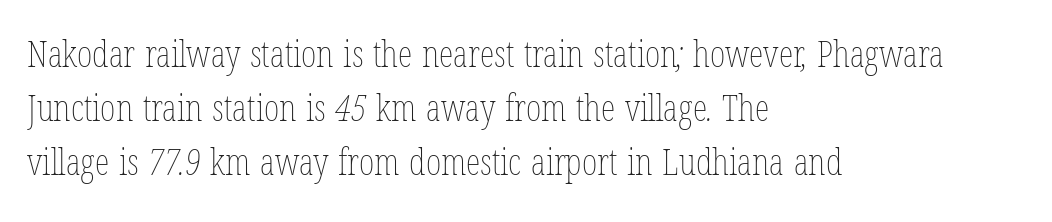
{"bold": "no", "weight": "thin", "width": "condensed", "stroke_contrast": "low", "x_height": "medium", "monospaced": "no", "underline": "no", "align": "left", "line_spacing": "normal", "line_spacing_ratio": 1.46, "letter_spacing": "normal", "letter_spacing_em": 0.0, "glyph_px": 37}
